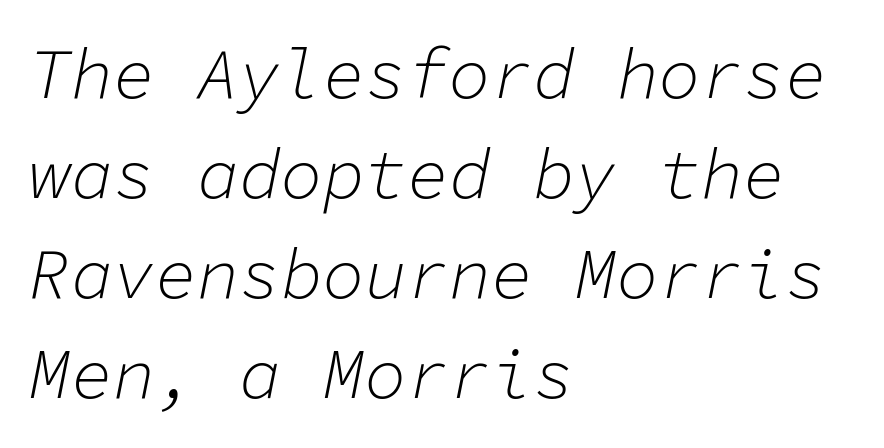
Q: Is the text bold? A: No.
Q: Is the text italic (slanted)? A: Yes, it leans right by about 11 degrees.
Q: Is the text underlined? A: No.
Q: How is the paragraph aligned? A: Left-aligned.
Q: Is the spacing between letters normal or unusually wide? A: Normal.
Q: Is the spacing between lines tight, normal or loose? A: Normal.
Q: Width (condensed, normal, or wide)? A: Normal.
Q: Stroke contrast? A: Low.
Q: x-height? A: Medium.
Q: Monospaced? A: Yes.
